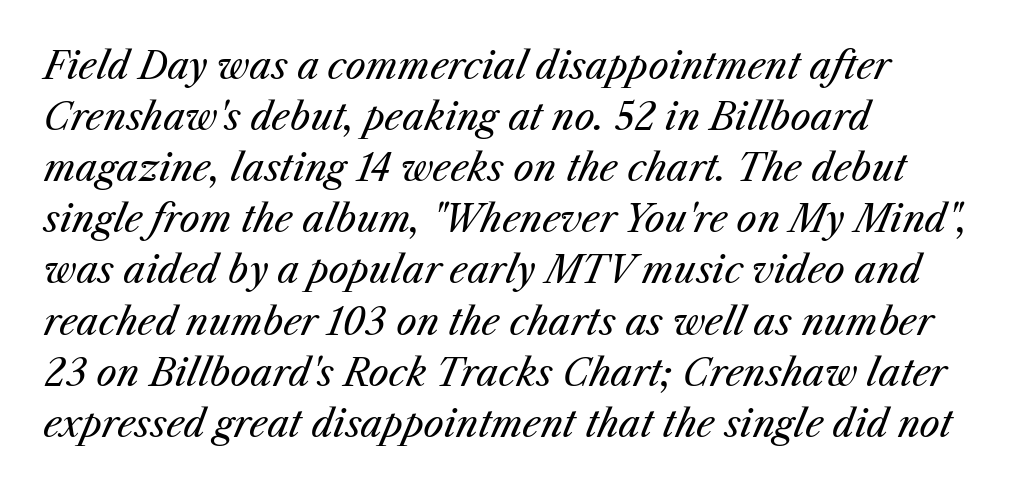
Q: Is the text bold? A: No.
Q: Is the text italic (slanted)? A: Yes, it leans right by about 25 degrees.
Q: Is the text underlined? A: No.
Q: How is the paragraph aligned? A: Left-aligned.
Q: Is the spacing between letters normal or unusually wide? A: Normal.
Q: Is the spacing between lines tight, normal or loose? A: Normal.
Q: Width (condensed, normal, or wide)? A: Normal.
Q: Stroke contrast? A: Medium.
Q: x-height? A: Medium.
Q: Monospaced? A: No.
